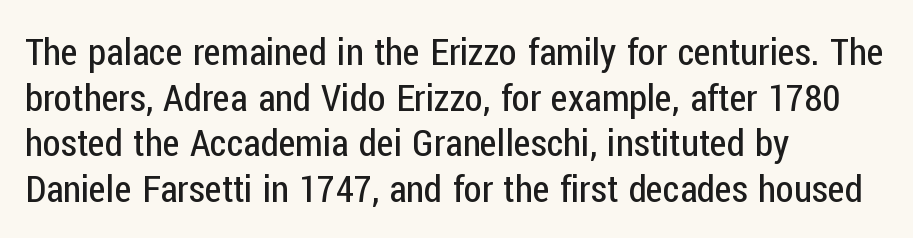
{"serif": "no", "italic": "no", "bold": "no", "weight": "regular", "width": "condensed", "stroke_contrast": "low", "x_height": "medium", "monospaced": "no", "underline": "no", "align": "left", "line_spacing_ratio": 1.23, "letter_spacing": "normal", "letter_spacing_em": 0.0, "glyph_px": 37}
